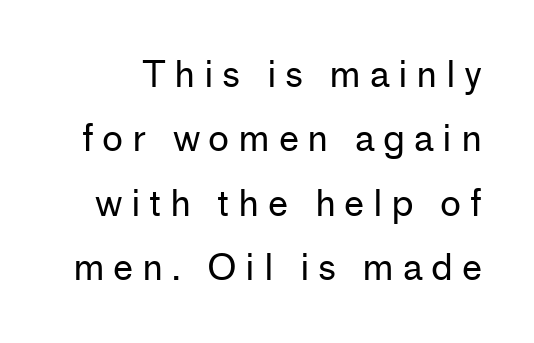
{"serif": "no", "italic": "no", "bold": "no", "weight": "regular", "width": "normal", "stroke_contrast": "low", "x_height": "medium", "monospaced": "no", "underline": "no", "line_spacing_ratio": 1.79, "letter_spacing": "wide", "letter_spacing_em": 0.24, "glyph_px": 36}
